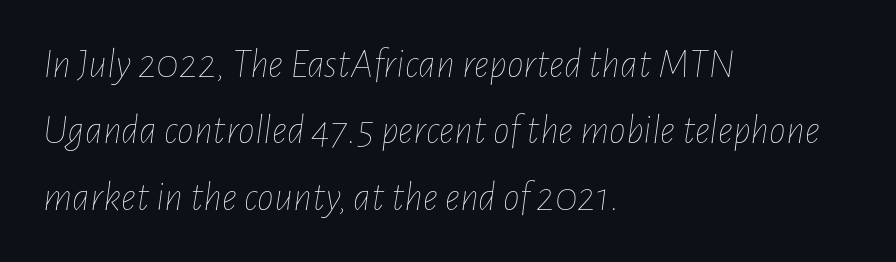
Q: Is the text bold? A: No.
Q: Is the text italic (slanted)? A: Yes, it leans right by about 7 degrees.
Q: Is the text underlined? A: No.
Q: How is the paragraph aligned? A: Left-aligned.
Q: Is the spacing between letters normal or unusually wide? A: Normal.
Q: Is the spacing between lines tight, normal or loose? A: Normal.
Q: Width (condensed, normal, or wide)? A: Condensed.
Q: Stroke contrast? A: Low.
Q: x-height? A: Medium.
Q: Monospaced? A: No.
